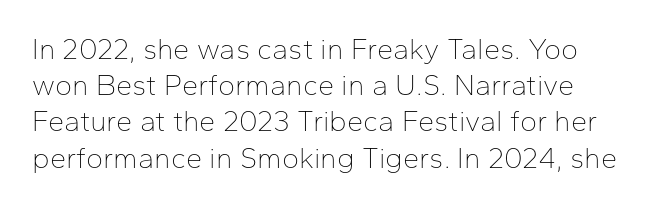
Q: Is the text bold? A: No.
Q: Is the text italic (slanted)? A: No, it is upright.
Q: Is the typeface a serif or a sans-serif typeface? A: Sans-serif.
Q: Is the text underlined? A: No.
Q: How is the paragraph aligned? A: Left-aligned.
Q: Is the spacing between letters normal or unusually wide? A: Normal.
Q: Is the spacing between lines tight, normal or loose? A: Normal.
Q: Width (condensed, normal, or wide)? A: Normal.
Q: Stroke contrast? A: Low.
Q: x-height? A: Medium.
Q: Monospaced? A: No.
